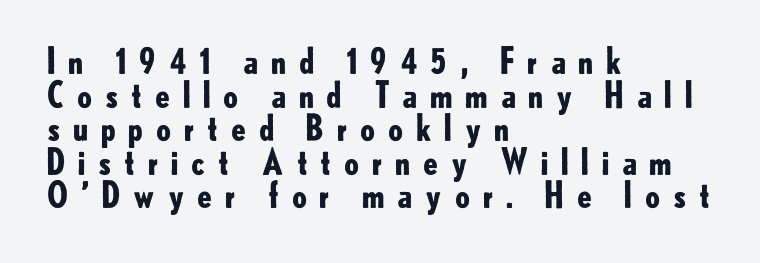
Q: Is the text bold? A: Yes.
Q: Is the text italic (slanted)? A: No, it is upright.
Q: Is the typeface a serif or a sans-serif typeface? A: Sans-serif.
Q: Is the text underlined? A: No.
Q: How is the paragraph aligned? A: Left-aligned.
Q: Is the spacing between letters normal or unusually wide? A: Unusually wide.
Q: Is the spacing between lines tight, normal or loose? A: Tight.
Q: Width (condensed, normal, or wide)? A: Normal.
Q: Stroke contrast? A: Low.
Q: x-height? A: Small.
Q: Monospaced? A: No.
